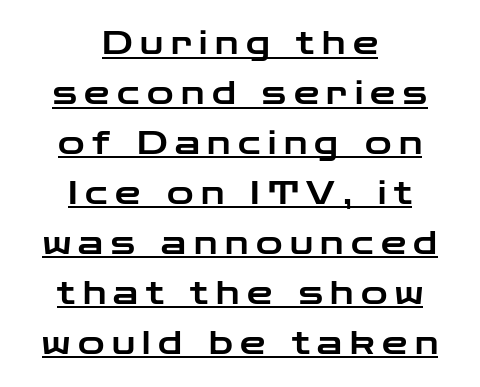
This is roman type, the default non-slanted kind. The characters display no serif detailing; their extremities are plain. Rows of type keep a routine distance in the vertical direction. Looks like regular typesetting: each glyph gets only the width it needs. Has an underline been added? It has. Typeset on center — no edge is straight.
